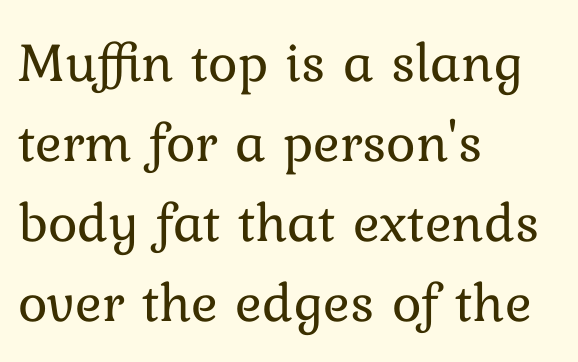
The image shows 56 px regular-weight type, upright; set left-aligned, normal line spacing (1.43x), normal letter spacing, not underlined; low stroke contrast and a medium x-height.
